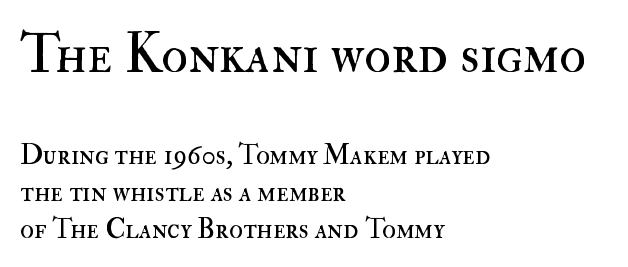
Q: Is the text bold? A: No.
Q: Is the text italic (slanted)? A: No, it is upright.
Q: Is the text underlined? A: No.
Q: How is the paragraph aligned? A: Left-aligned.
Q: Is the spacing between letters normal or unusually wide? A: Normal.
Q: Is the spacing between lines tight, normal or loose? A: Normal.
Q: Which block of text is set in a larger size, the first (top) or the second (bottom)? A: The first (top) one.
Q: Width (condensed, normal, or wide)? A: Normal.
Q: Stroke contrast? A: High.
Q: x-height? A: Small.
Q: Monospaced? A: No.
